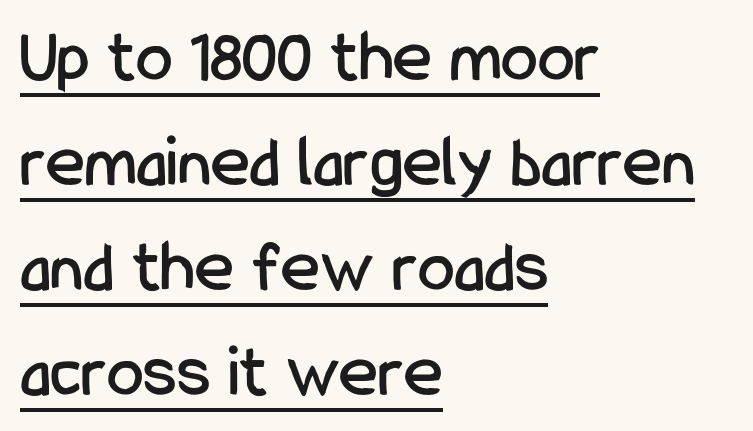
{"serif": "no", "italic": "no", "width": "condensed", "stroke_contrast": "low", "x_height": "medium", "monospaced": "no", "underline": "yes", "align": "left", "line_spacing": "normal", "line_spacing_ratio": 1.42, "letter_spacing": "normal", "letter_spacing_em": 0.0, "glyph_px": 74}
